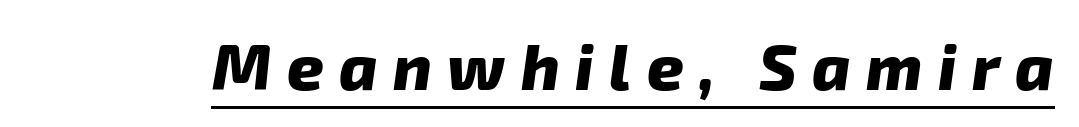
Q: Is the text bold? A: Yes.
Q: Is the typeface a serif or a sans-serif typeface? A: Sans-serif.
Q: Is the text underlined? A: Yes.
Q: Is the spacing between letters normal or unusually wide? A: Unusually wide.
Q: Width (condensed, normal, or wide)? A: Normal.
Q: Stroke contrast? A: Low.
Q: x-height? A: Medium.
Q: Monospaced? A: No.
